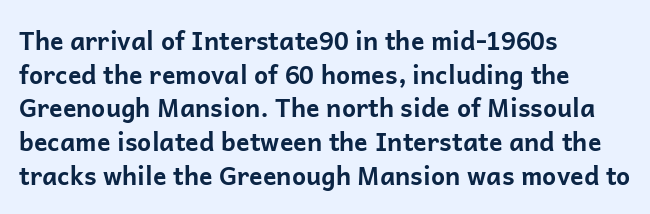
The image shows 25 px bold type, upright; set left-aligned, normal line spacing (1.35x), normal letter spacing, not underlined.
